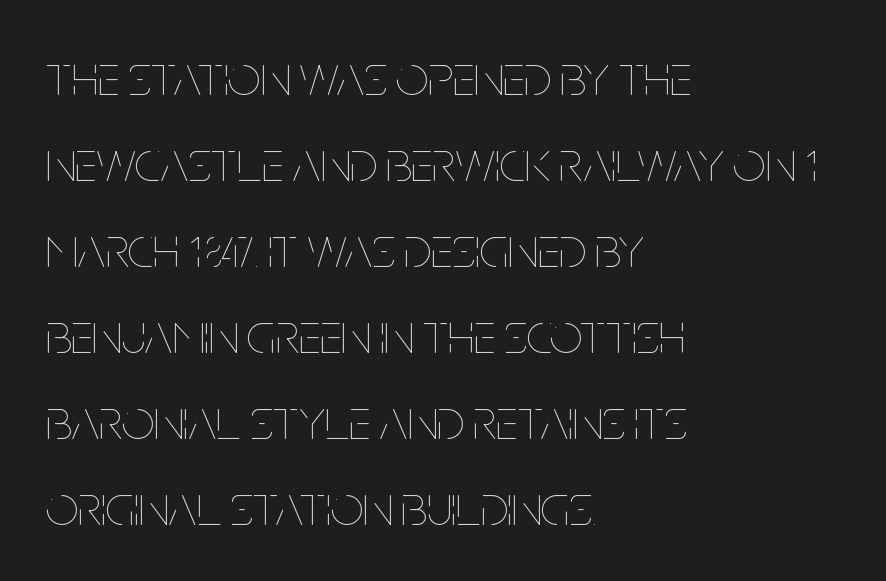
The specimen reads as upright at a glance. No extra ink here — the face is not bold. Check under the words: just untouched page. Every row of glyphs begins at an identical x-position on the left. Looks like regular typesetting: each glyph gets only the width it needs. You could call the tracking neutral — neither tight nor loose.
